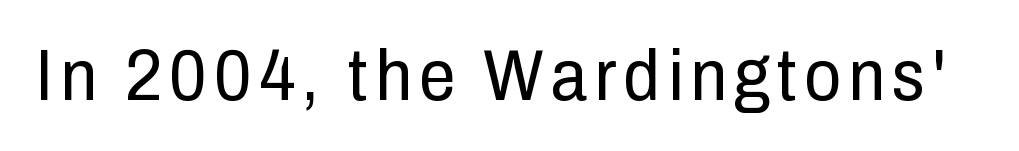
Q: Is the text bold? A: No.
Q: Is the text italic (slanted)? A: No, it is upright.
Q: Is the typeface a serif or a sans-serif typeface? A: Sans-serif.
Q: Is the text underlined? A: No.
Q: Width (condensed, normal, or wide)? A: Condensed.
Q: Stroke contrast? A: Low.
Q: x-height? A: Medium.
Q: Monospaced? A: No.
